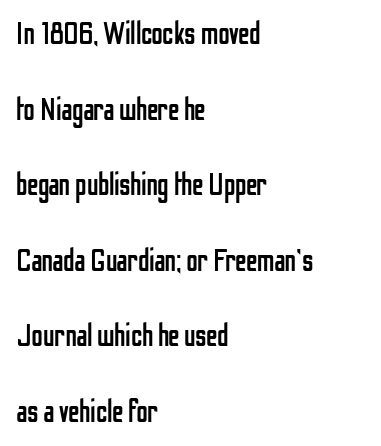
The image shows 32 px regular-weight, condensed sans-serif type, upright; set left-aligned, loose line spacing (2.36x), normal letter spacing, not underlined; low stroke contrast and a medium x-height.
